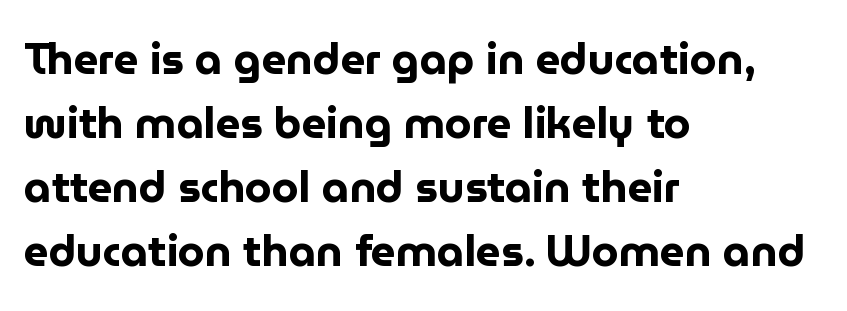
{"serif": "no", "italic": "no", "bold": "yes", "weight": "bold", "width": "normal", "stroke_contrast": "low", "x_height": "medium", "monospaced": "no", "underline": "no", "align": "left", "line_spacing": "normal", "line_spacing_ratio": 1.49, "letter_spacing": "normal", "letter_spacing_em": 0.0, "glyph_px": 43}
